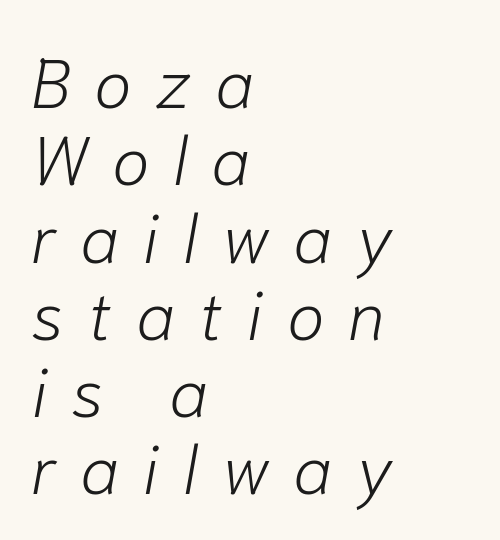
Regarding leading, the lines here are crowded together. Does the lettering tilt? It does — this is italic. The paragraph shown leans on its left margin. What stands out about the letter spacing? Its width — letters are far apart.
